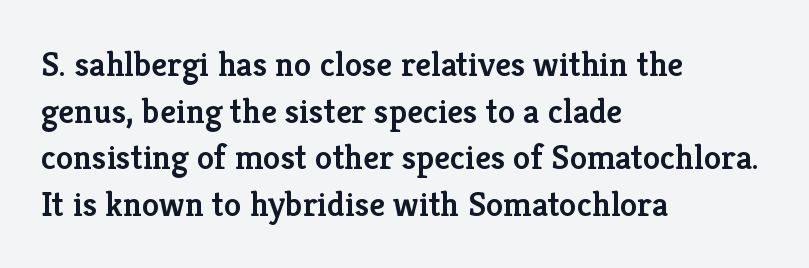
Glyph-to-glyph distance matches everyday printed text. I'd describe the lettering as semibold — firm but not a full bold. Horizontal bands of white between lines are of average thickness. A typesetter would mark this as roman, not italic. Is the block centered? No — it sits flush against the left margin.
